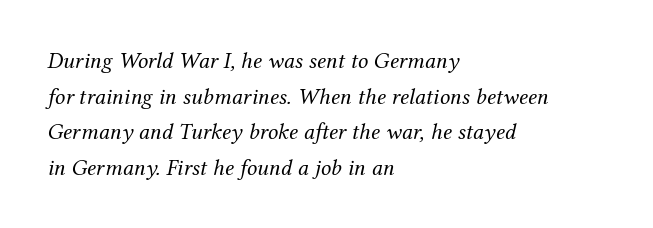
It's the slanting kind of type. Glyph-to-glyph distance matches everyday printed text. Weight: not bold — regular or lighter. Layout note: lines flush left.
